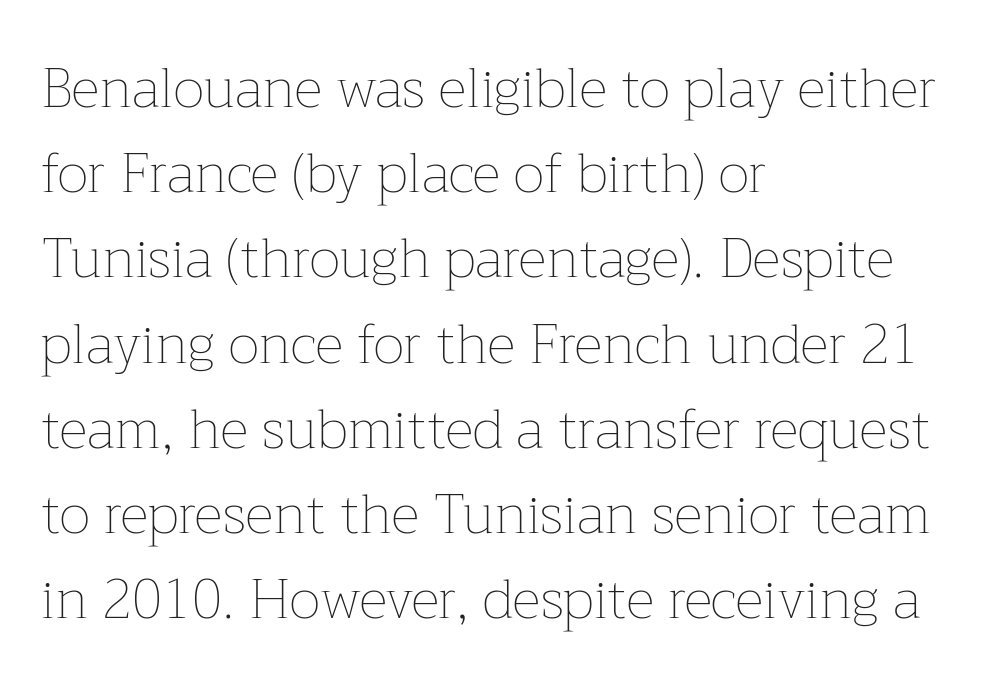
{"italic": "no", "bold": "no", "weight": "thin", "width": "normal", "stroke_contrast": "low", "x_height": "medium", "monospaced": "no", "underline": "no", "align": "left", "line_spacing": "normal", "line_spacing_ratio": 1.55, "letter_spacing": "normal", "letter_spacing_em": 0.0, "glyph_px": 55}
